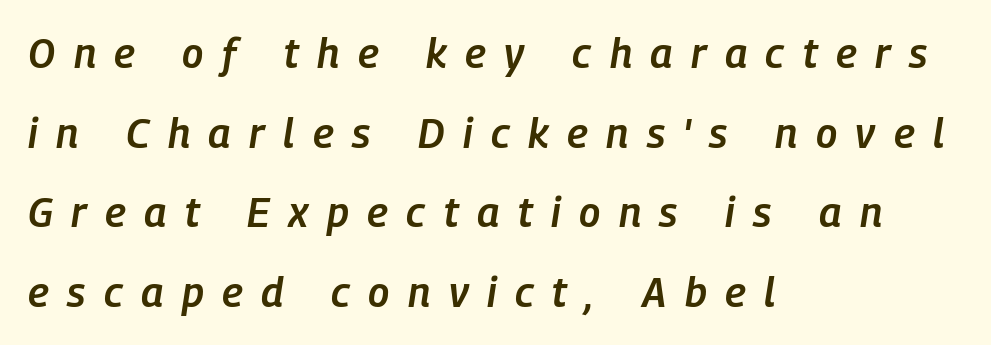
This is oblique type, the kind used for emphasis or titles. A typesetter would call this leading open, well beyond the default. The font is running at a semibold setting, under full bold. Loose tracking; the words dissolve into strings of separated letters. The face used here is proportionally spaced, like ordinary book or web type.
